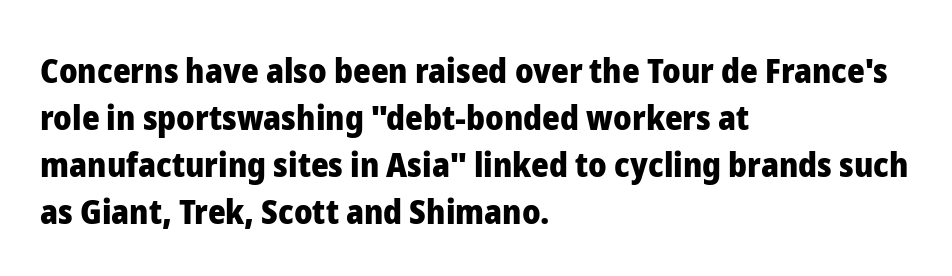
{"serif": "no", "italic": "no", "bold": "yes", "weight": "heavy", "width": "normal", "stroke_contrast": "low", "x_height": "medium", "monospaced": "no", "underline": "no", "align": "left", "line_spacing": "normal", "line_spacing_ratio": 1.38, "letter_spacing": "normal", "letter_spacing_em": 0.0, "glyph_px": 34}
